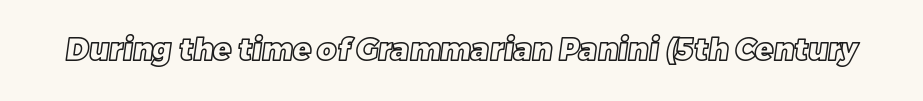
{"width": "normal", "x_height": "large", "monospaced": "no", "underline": "no", "letter_spacing": "normal", "letter_spacing_em": 0.0, "glyph_px": 30}
